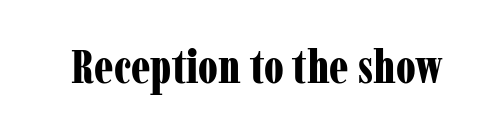
{"serif": "yes", "italic": "no", "bold": "yes", "weight": "bold", "width": "condensed", "stroke_contrast": "low", "x_height": "medium", "monospaced": "no", "underline": "no", "letter_spacing": "normal", "letter_spacing_em": 0.0, "glyph_px": 47}
